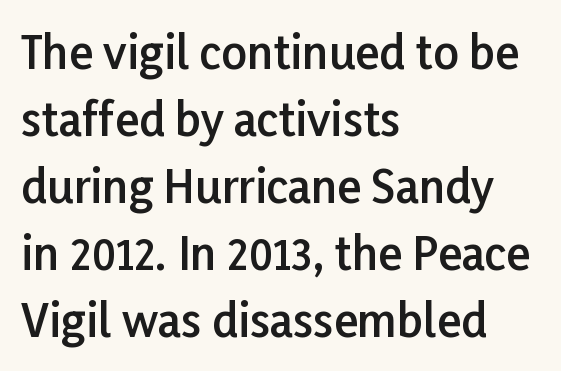
{"serif": "no", "italic": "no", "bold": "semi", "weight": "semibold", "width": "normal", "stroke_contrast": "low", "x_height": "medium", "monospaced": "no", "underline": "no", "align": "left", "line_spacing": "normal", "line_spacing_ratio": 1.49, "letter_spacing": "normal", "letter_spacing_em": 0.0, "glyph_px": 45}
